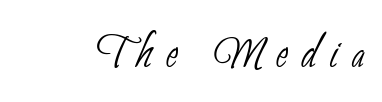
The image shows 59 px thin, condensed sans-serif type; set unusually wide letter spacing (+0.23 em), not underlined; low stroke contrast and a small x-height.
